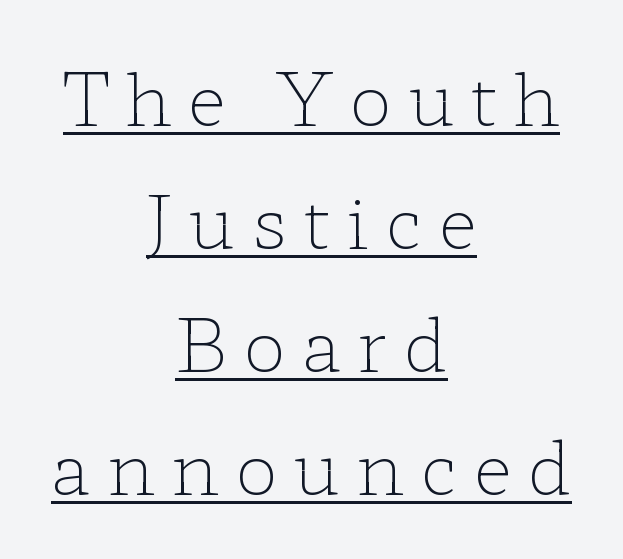
Q: Is the text bold? A: No.
Q: Is the text italic (slanted)? A: No, it is upright.
Q: Is the typeface a serif or a sans-serif typeface? A: Serif.
Q: Is the text underlined? A: Yes.
Q: How is the paragraph aligned? A: Centered.
Q: Is the spacing between letters normal or unusually wide? A: Unusually wide.
Q: Width (condensed, normal, or wide)? A: Wide.
Q: Stroke contrast? A: Low.
Q: x-height? A: Medium.
Q: Monospaced? A: No.
